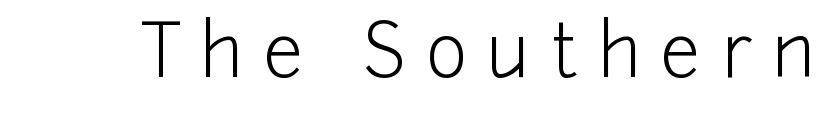
Has an underline been added? It has not. Loose tracking; the words dissolve into strings of separated letters. Stems here are at most as thick as an everyday book face. Serif or sans? Sans — the stroke terminals are bare.
